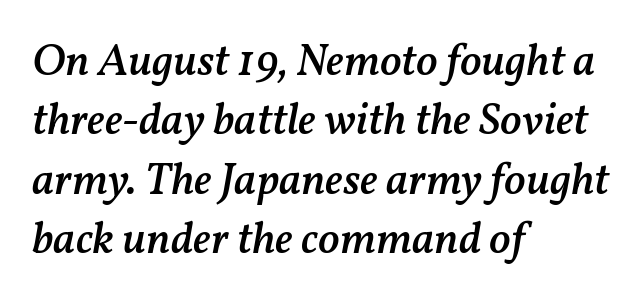
The image shows 45 px semibold type, italic (leaning right); set left-aligned, normal line spacing (1.32x), normal letter spacing, not underlined; medium stroke contrast and a medium x-height.
